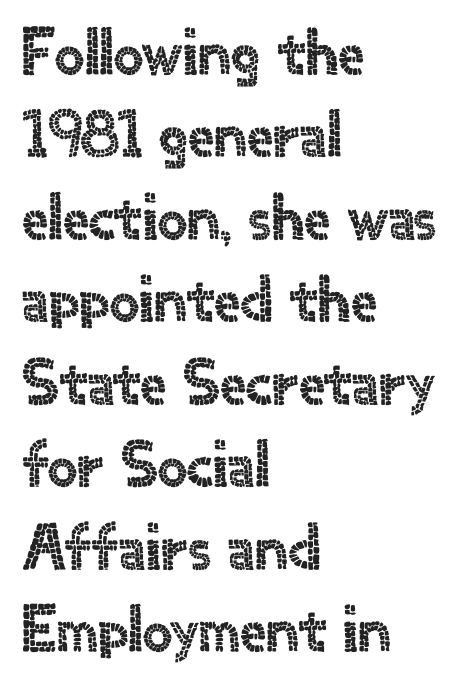
Designer's note — italics off, roman on. A classic flush-left, rag-right setting is used for this passage. Each letter's strokes conclude bluntly, with no projecting serifs. Quick note: interline space is typical.
